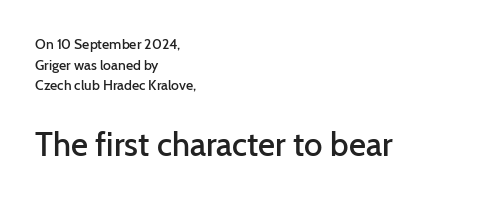
{"serif": "no", "italic": "no", "bold": "semi", "weight": "semibold", "width": "normal", "stroke_contrast": "low", "x_height": "medium", "monospaced": "no", "underline": "no", "align": "left", "line_spacing": "normal", "line_spacing_ratio": 1.48, "letter_spacing": "normal", "letter_spacing_em": 0.0, "larger_block": "second", "size_ratio": 2.36, "glyph_px": 33}
